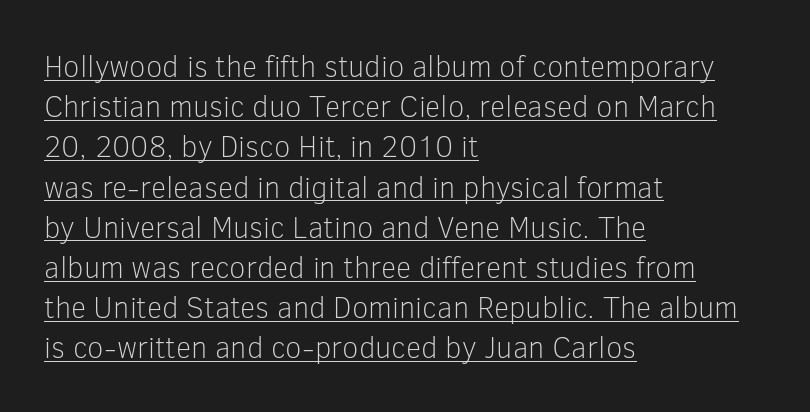
Character widths vary here, with narrow letters taking less room than wide ones. The weight would be labelled regular, book, light, or lighter still. A typesetter would call this leading conventional body-copy spacing. The text was rendered using a sans face with plain stroke endings. Does a line run under the words? Yes, clearly.
